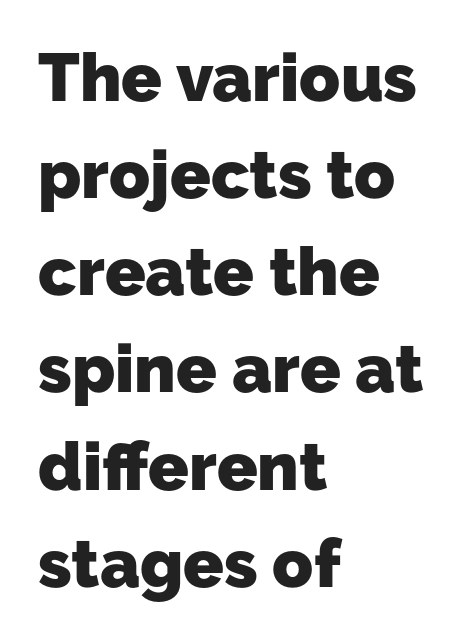
{"serif": "no", "bold": "yes", "weight": "heavy", "width": "normal", "stroke_contrast": "low", "x_height": "medium", "monospaced": "no", "underline": "no", "align": "left", "line_spacing": "normal", "line_spacing_ratio": 1.45, "letter_spacing": "normal", "letter_spacing_em": 0.0, "glyph_px": 67}
